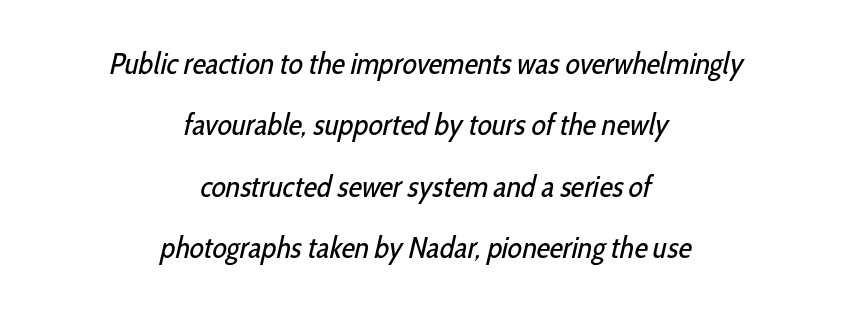
{"serif": "no", "bold": "no", "weight": "regular", "width": "condensed", "stroke_contrast": "low", "x_height": "medium", "monospaced": "no", "underline": "no", "align": "center", "line_spacing": "loose", "line_spacing_ratio": 2.05, "letter_spacing": "normal", "letter_spacing_em": 0.0, "glyph_px": 30}
